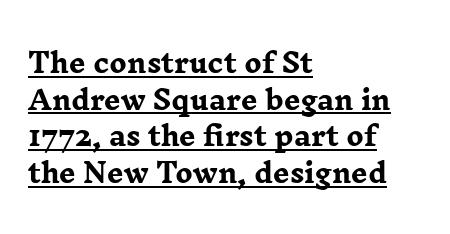
The image shows 26 px bold type, upright; set left-aligned, normal line spacing (1.41x), normal letter spacing, underlined.
